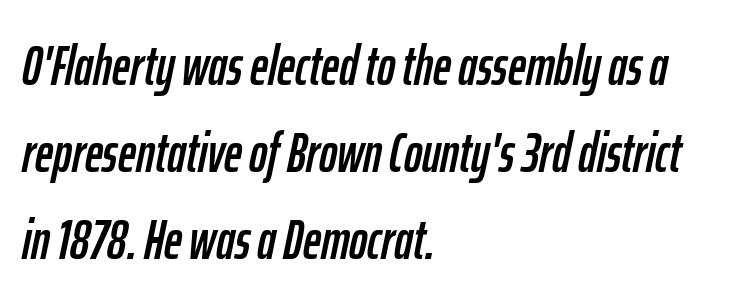
The image shows 55 px condensed type, italic (leaning right); set left-aligned, normal line spacing (1.58x), normal letter spacing, not underlined; low stroke contrast and a medium x-height.
